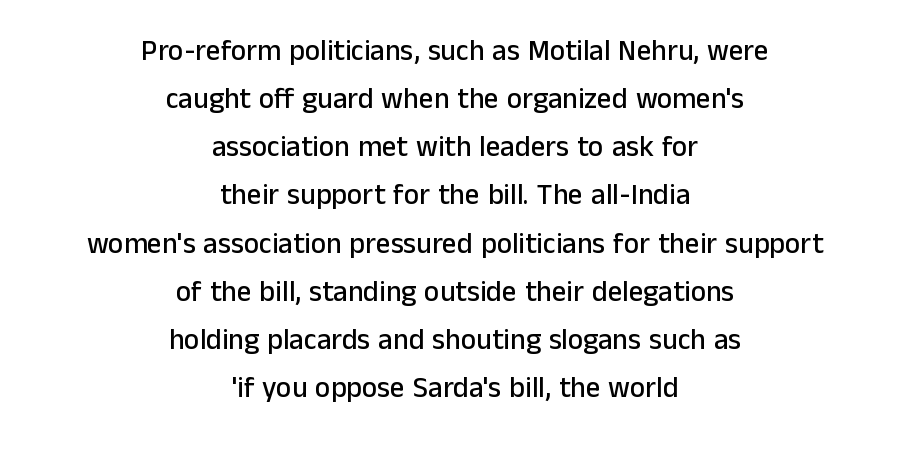
Q: Is the text italic (slanted)? A: No, it is upright.
Q: Is the typeface a serif or a sans-serif typeface? A: Sans-serif.
Q: Is the text underlined? A: No.
Q: How is the paragraph aligned? A: Centered.
Q: Is the spacing between letters normal or unusually wide? A: Normal.
Q: Is the spacing between lines tight, normal or loose? A: Normal.
Q: Width (condensed, normal, or wide)? A: Normal.
Q: Stroke contrast? A: Low.
Q: x-height? A: Medium.
Q: Monospaced? A: No.
